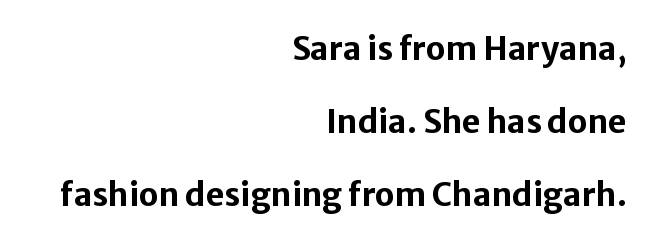
The image shows 32 px bold sans-serif type, upright; set right-aligned, loose line spacing (2.28x), normal letter spacing, not underlined; low stroke contrast and a medium x-height.
